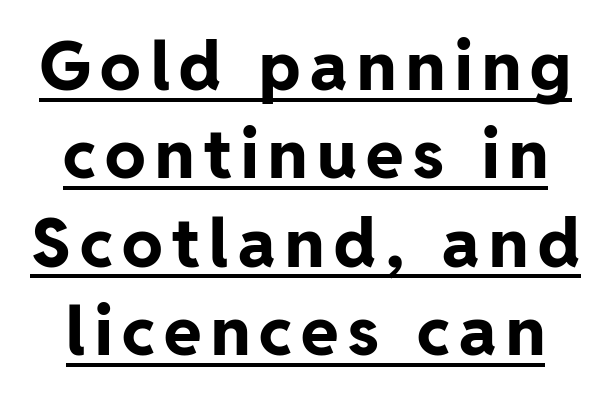
Q: Is the text bold? A: Yes.
Q: Is the text italic (slanted)? A: No, it is upright.
Q: Is the typeface a serif or a sans-serif typeface? A: Sans-serif.
Q: Is the text underlined? A: Yes.
Q: Is the spacing between lines tight, normal or loose? A: Normal.
Q: Width (condensed, normal, or wide)? A: Normal.
Q: Stroke contrast? A: Low.
Q: x-height? A: Medium.
Q: Monospaced? A: No.
